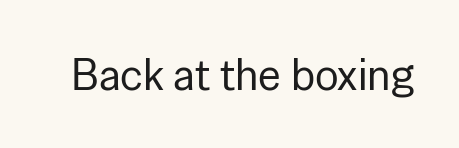
A roman cut, with each character standing at attention. Spacing between characters is what you'd get straight out of the box. A typesetter would call this proportional, since set widths differ per character. Check where the strokes stop: nothing finishes them off — pure sans.
